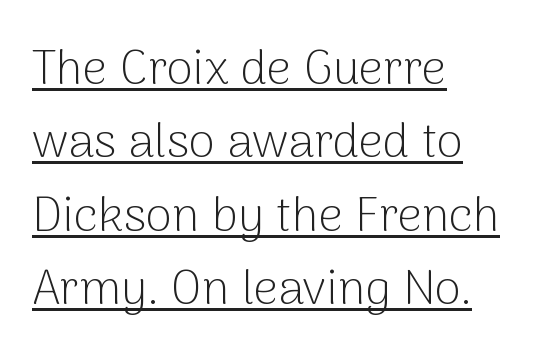
Q: Is the text bold? A: No.
Q: Is the text italic (slanted)? A: No, it is upright.
Q: Is the typeface a serif or a sans-serif typeface? A: Sans-serif.
Q: Is the text underlined? A: Yes.
Q: How is the paragraph aligned? A: Left-aligned.
Q: Is the spacing between letters normal or unusually wide? A: Normal.
Q: Is the spacing between lines tight, normal or loose? A: Normal.
Q: Width (condensed, normal, or wide)? A: Normal.
Q: Stroke contrast? A: Low.
Q: x-height? A: Medium.
Q: Monospaced? A: No.
